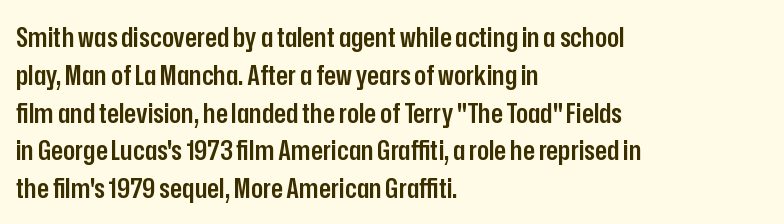
Q: Is the text bold? A: Semi-bold.
Q: Is the text italic (slanted)? A: No, it is upright.
Q: Is the typeface a serif or a sans-serif typeface? A: Sans-serif.
Q: Is the text underlined? A: No.
Q: How is the paragraph aligned? A: Left-aligned.
Q: Is the spacing between letters normal or unusually wide? A: Normal.
Q: Is the spacing between lines tight, normal or loose? A: Normal.
Q: Width (condensed, normal, or wide)? A: Condensed.
Q: Stroke contrast? A: Low.
Q: x-height? A: Medium.
Q: Monospaced? A: No.
